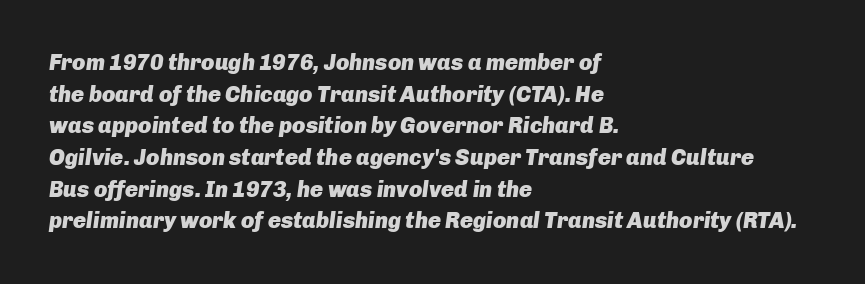
Where is the straight margin? On the left. A typesetter would mark this as italic. Is the letter spacing exaggerated? No — it looks like the ordinary default. Students, this is bold: see how much ink each stroke carries. The space between consecutive lines is moderate. Words float on clear page, feet unadorned.
